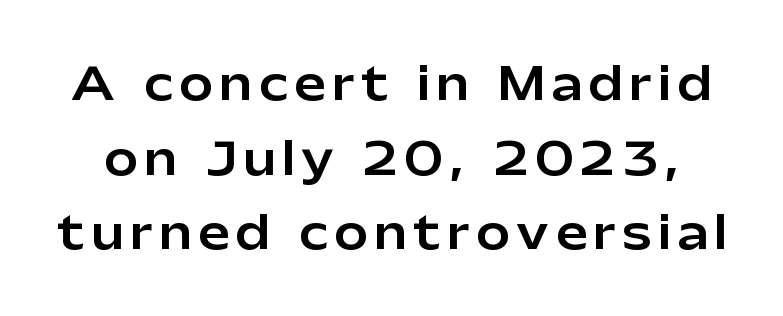
The image shows 45 px sans-serif type, upright; set normal line spacing (1.66x), not underlined; low stroke contrast and a medium x-height.
